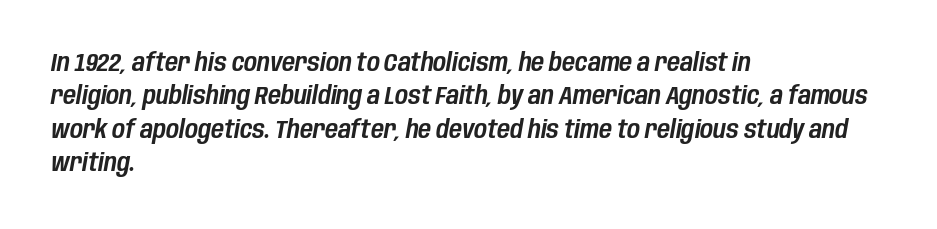
Q: Is the text italic (slanted)? A: Yes, it leans right by about 10 degrees.
Q: Is the text underlined? A: No.
Q: How is the paragraph aligned? A: Left-aligned.
Q: Is the spacing between letters normal or unusually wide? A: Normal.
Q: Is the spacing between lines tight, normal or loose? A: Normal.
